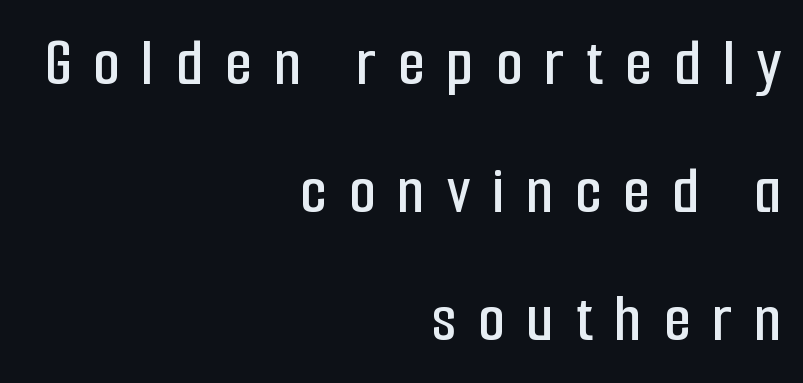
{"serif": "no", "italic": "no", "width": "condensed", "stroke_contrast": "low", "x_height": "medium", "monospaced": "no", "underline": "no", "align": "right", "line_spacing_ratio": 1.83, "letter_spacing": "wide", "letter_spacing_em": 0.31, "glyph_px": 70}
